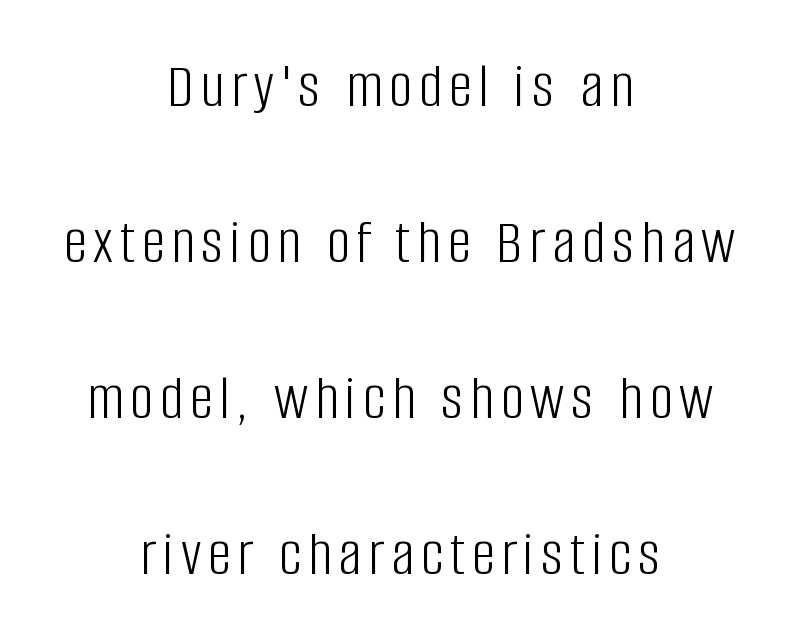
{"serif": "no", "italic": "no", "bold": "no", "weight": "light", "width": "condensed", "stroke_contrast": "low", "x_height": "large", "monospaced": "no", "underline": "no", "align": "center", "line_spacing": "loose", "line_spacing_ratio": 2.44, "glyph_px": 64}
